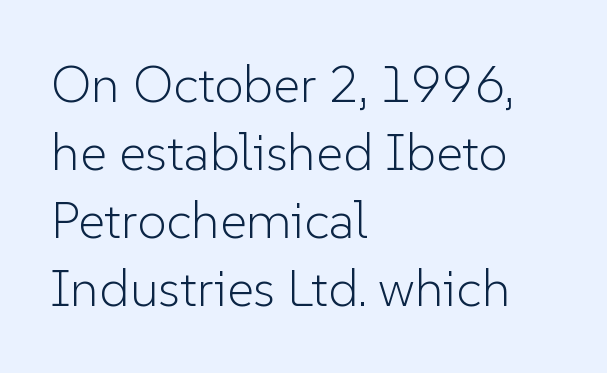
The space between consecutive lines is moderate. Does the type have serifs? No, each stem ends abruptly. Only glyphs here, with clear space below each row. What stands out about the letter spacing? Nothing — it is the standard amount. The strokes are not fattened; the text isn't bold. Quick note: not italic, upright.
